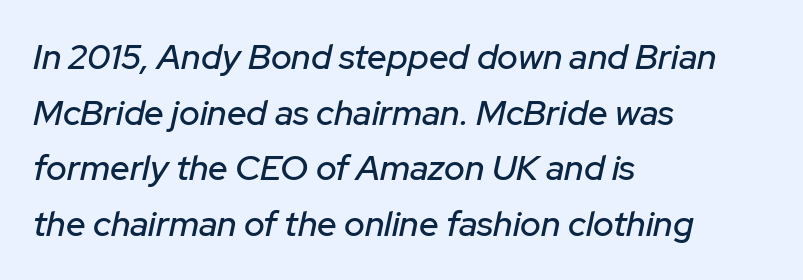
{"italic": "yes", "lean": "right", "slant_degrees": 12, "width": "normal", "stroke_contrast": "low", "x_height": "medium", "monospaced": "no", "underline": "no", "align": "left", "line_spacing": "normal", "line_spacing_ratio": 1.59, "letter_spacing": "normal", "letter_spacing_em": 0.0, "glyph_px": 35}
